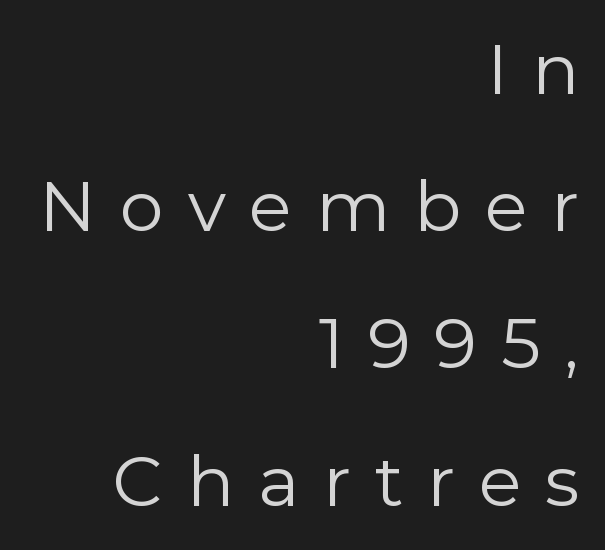
{"serif": "no", "italic": "no", "bold": "no", "weight": "regular", "width": "normal", "stroke_contrast": "low", "x_height": "medium", "monospaced": "no", "underline": "no", "align": "right", "line_spacing": "loose", "line_spacing_ratio": 1.96, "letter_spacing": "wide", "letter_spacing_em": 0.34, "glyph_px": 70}
